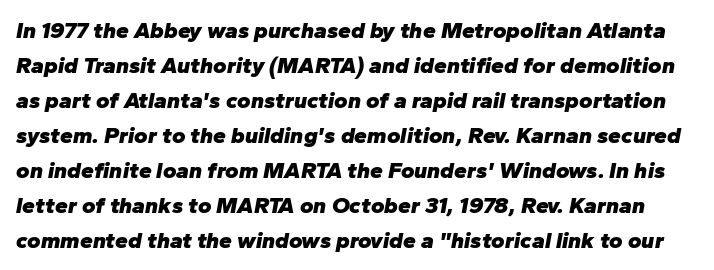
Characters are canted at an angle relative to the baseline's perpendicular. Typesetter's note: full bold, strokes at maximum text heaviness. Descenders are the only things crossing below the line. If you measured baseline to baseline, you'd find a middling distance.
